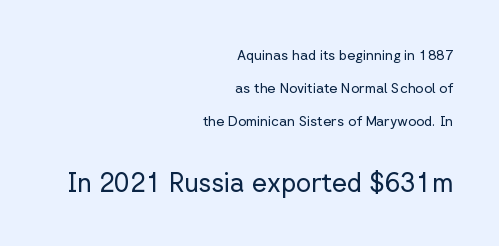
The line texture is even and compact thanks to regular tracking. The lines are spread far apart with generous leading. Where is the straight margin? On the right. Larger block? The one below; the one above is distinctly smaller. Bare-footed words on every line.
